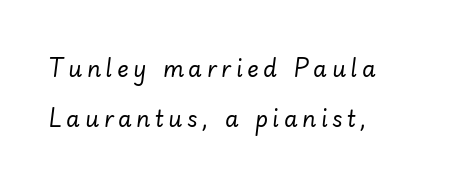
Q: Is the text bold? A: No.
Q: Is the text italic (slanted)? A: Yes, it leans right by about 7 degrees.
Q: Is the text underlined? A: No.
Q: How is the paragraph aligned? A: Left-aligned.
Q: Is the spacing between letters normal or unusually wide? A: Unusually wide.
Q: Is the spacing between lines tight, normal or loose? A: Loose.
